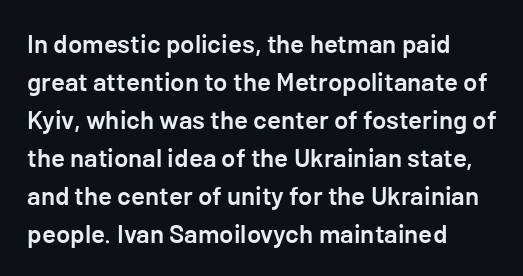
The image shows 26 px text type, upright; set left-aligned, normal line spacing (1.46x), normal letter spacing, not underlined.
